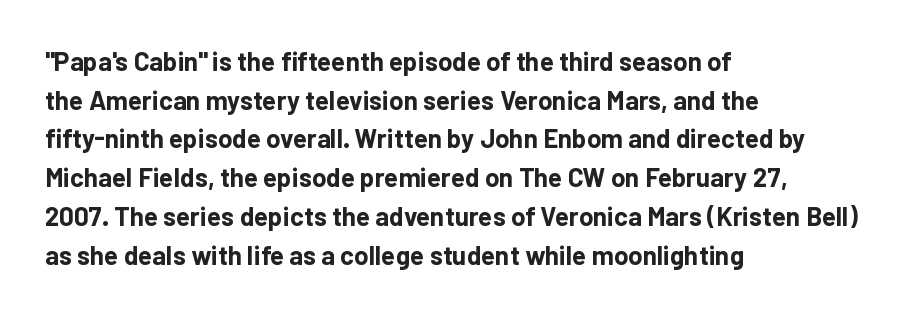
Leading: standard. Glyph-to-glyph distance matches everyday printed text. The face used here has the dense, thick strokes of a bold. These lines stack with their left ends in a neat column.
